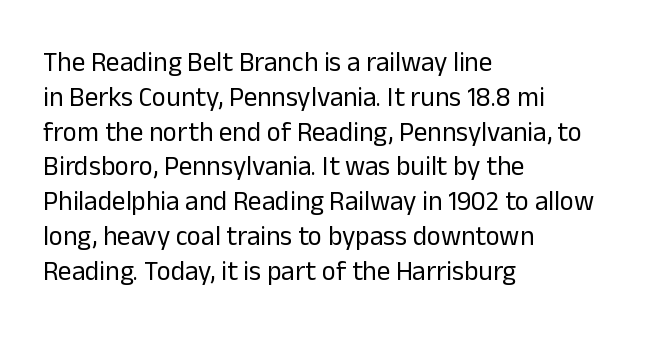
This sample keeps an unexceptional amount of space between lines. Characters remain perfectly vertical along every line. The gap between lines stays unmarked. Is this a heavy cut? Hardly; it is regular or lighter.
